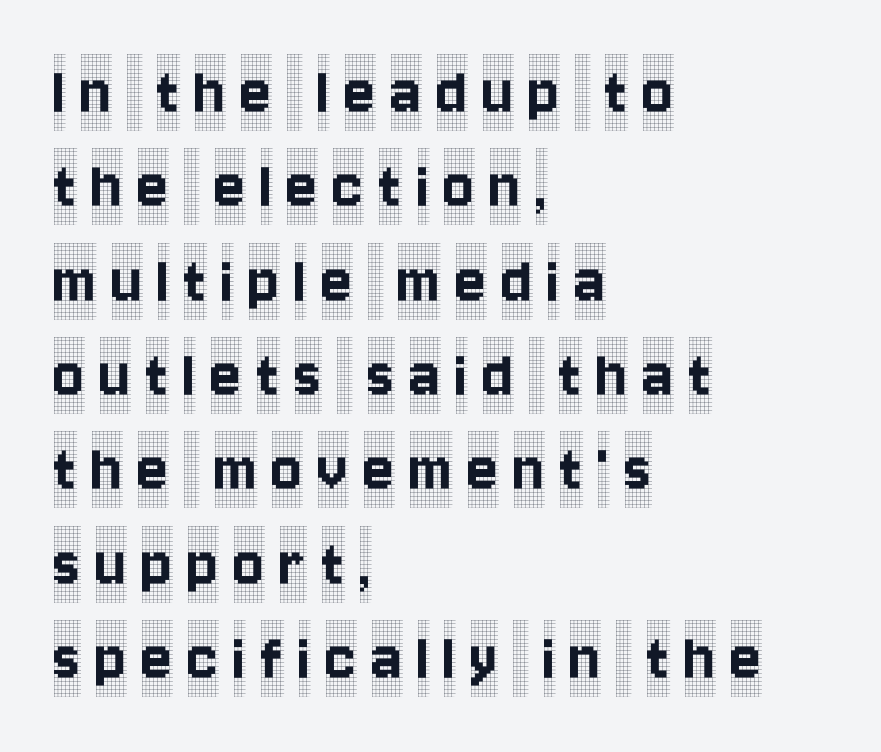
Regarding leading, the lines here are spaced in the standard way. Character widths vary here, with narrow letters taking less room than wide ones. To sum up the face: it has serifs. You can tell it's not italic because the verticals are truly vertical.
